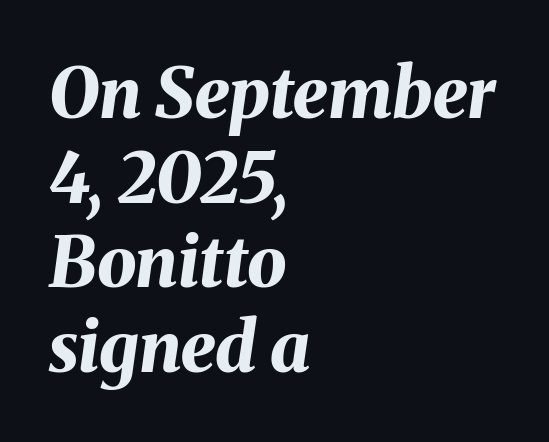
{"italic": "yes", "lean": "right", "slant_degrees": 8, "bold": "yes", "weight": "bold", "width": "normal", "stroke_contrast": "medium", "x_height": "medium", "monospaced": "no", "underline": "no", "align": "left", "line_spacing_ratio": 1.21, "letter_spacing": "normal", "letter_spacing_em": 0.0, "glyph_px": 70}
